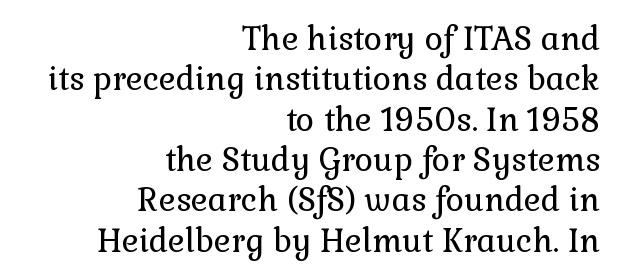
Q: Is the text bold? A: No.
Q: Is the text italic (slanted)? A: No, it is upright.
Q: Is the typeface a serif or a sans-serif typeface? A: Serif.
Q: Is the text underlined? A: No.
Q: How is the paragraph aligned? A: Right-aligned.
Q: Is the spacing between letters normal or unusually wide? A: Normal.
Q: Is the spacing between lines tight, normal or loose? A: Normal.
Q: Width (condensed, normal, or wide)? A: Normal.
Q: Stroke contrast? A: Low.
Q: x-height? A: Medium.
Q: Monospaced? A: No.
